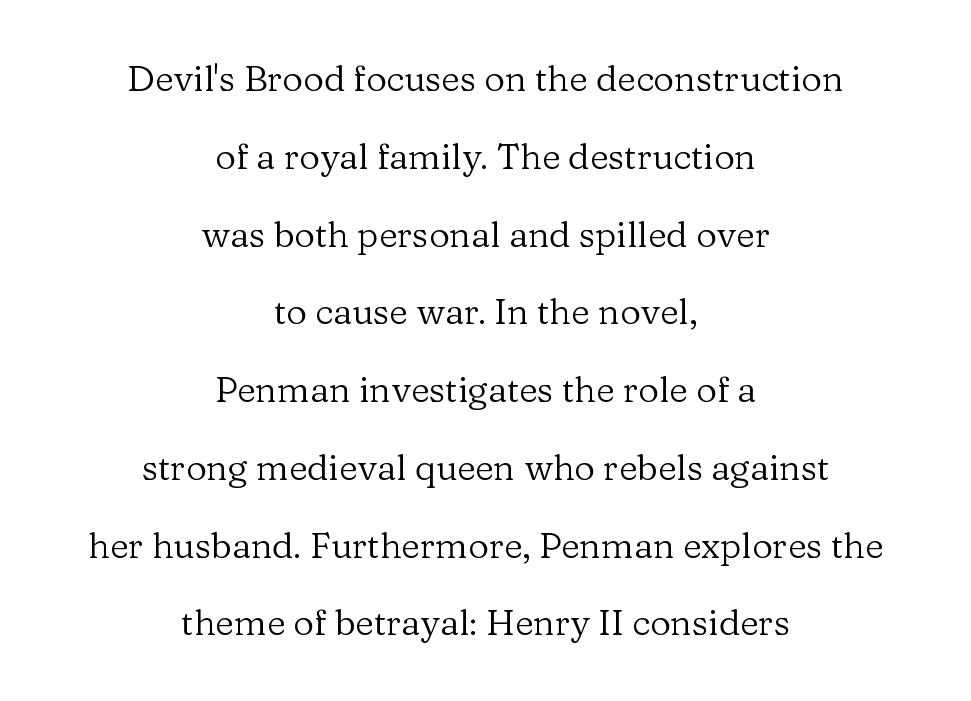
The image shows 36 px regular-weight serif type, upright; set centered, loose line spacing (2.16x), normal letter spacing, not underlined; low stroke contrast and a medium x-height.
